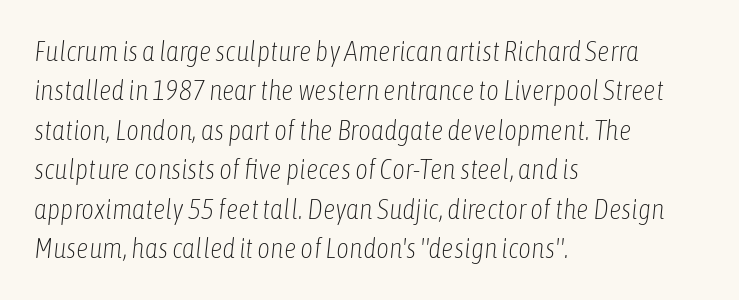
The lines in this sample share a left origin and differ only in where they stop. A typesetter would call this leading conventional body-copy spacing. Style check: oblique. A bare baseline throughout the passage. Is the letter spacing exaggerated? No — it looks like the ordinary default. These lines are rendered in a variable-pitch font.
